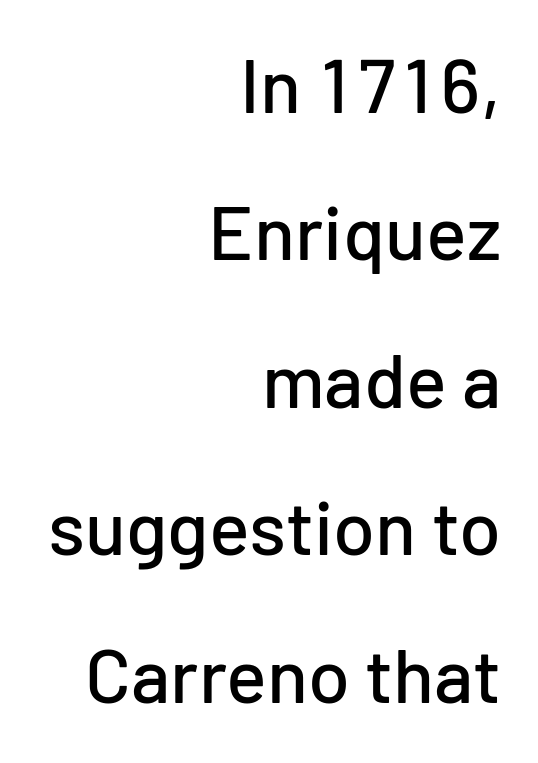
The image shows 76 px sans-serif type, upright; set right-aligned, loose line spacing (1.94x), normal letter spacing, not underlined; low stroke contrast and a medium x-height.
